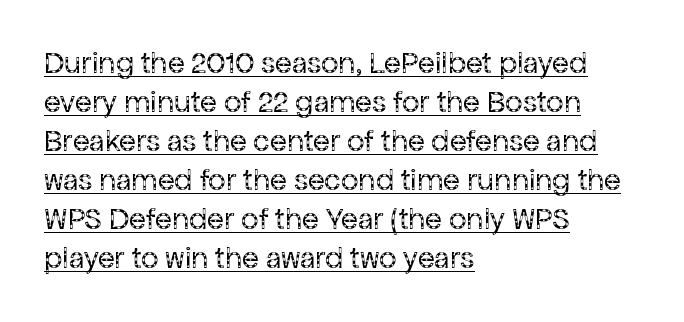
{"serif": "no", "italic": "no", "bold": "no", "weight": "regular", "width": "normal", "stroke_contrast": "low", "x_height": "medium", "monospaced": "no", "underline": "yes", "align": "left", "line_spacing": "normal", "line_spacing_ratio": 1.26, "letter_spacing": "normal", "letter_spacing_em": 0.0, "glyph_px": 31}
